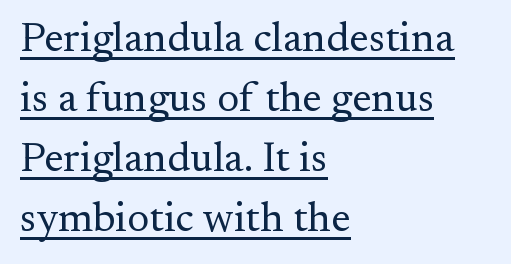
The image shows 42 px regular-weight serif type, upright; set left-aligned, normal line spacing (1.43x), normal letter spacing, underlined; medium stroke contrast and a small x-height.
